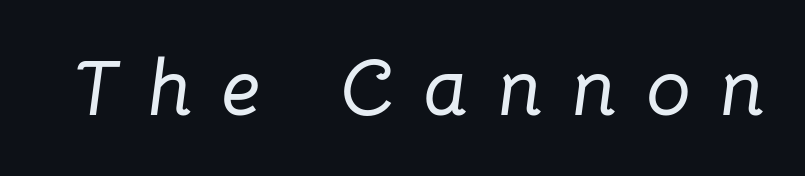
{"italic": "yes", "lean": "right", "slant_degrees": 8, "width": "normal", "stroke_contrast": "low", "x_height": "medium", "monospaced": "no", "underline": "no", "letter_spacing": "wide", "letter_spacing_em": 0.36, "glyph_px": 79}
